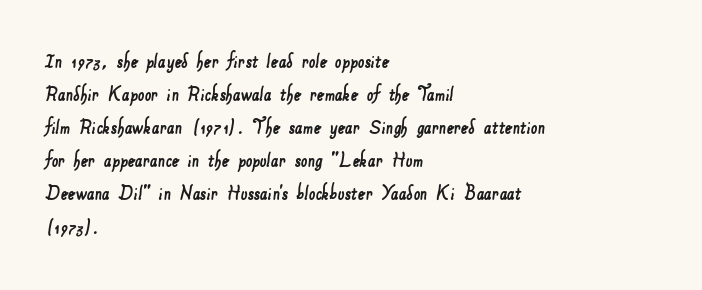
{"underline": "no", "align": "left", "line_spacing": "normal", "line_spacing_ratio": 1.44, "letter_spacing": "normal", "letter_spacing_em": 0.0, "glyph_px": 23}
